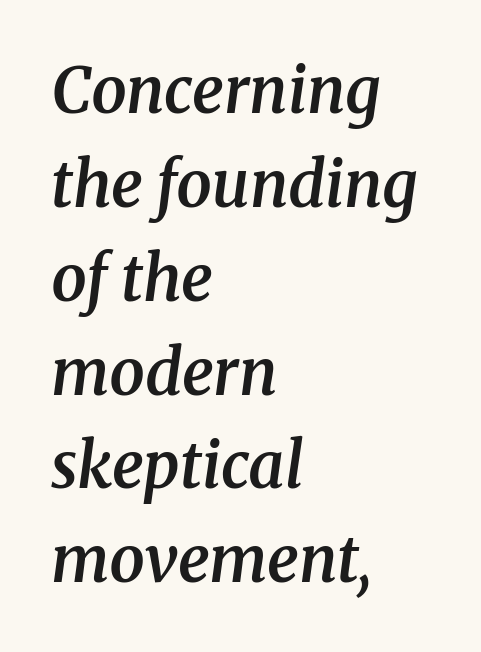
Q: Is the text bold? A: Semi-bold.
Q: Is the text italic (slanted)? A: Yes, it leans right by about 8 degrees.
Q: Is the typeface a serif or a sans-serif typeface? A: Serif.
Q: Is the text underlined? A: No.
Q: How is the paragraph aligned? A: Left-aligned.
Q: Is the spacing between letters normal or unusually wide? A: Normal.
Q: Is the spacing between lines tight, normal or loose? A: Normal.
Q: Width (condensed, normal, or wide)? A: Normal.
Q: Stroke contrast? A: Medium.
Q: x-height? A: Medium.
Q: Monospaced? A: No.
